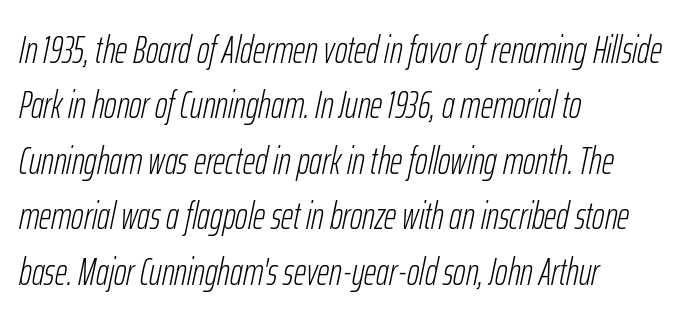
{"italic": "yes", "lean": "right", "slant_degrees": 12, "bold": "no", "weight": "light", "width": "condensed", "stroke_contrast": "low", "x_height": "medium", "monospaced": "no", "underline": "no", "align": "left", "line_spacing": "normal", "line_spacing_ratio": 1.46, "letter_spacing": "normal", "letter_spacing_em": 0.0, "glyph_px": 38}
